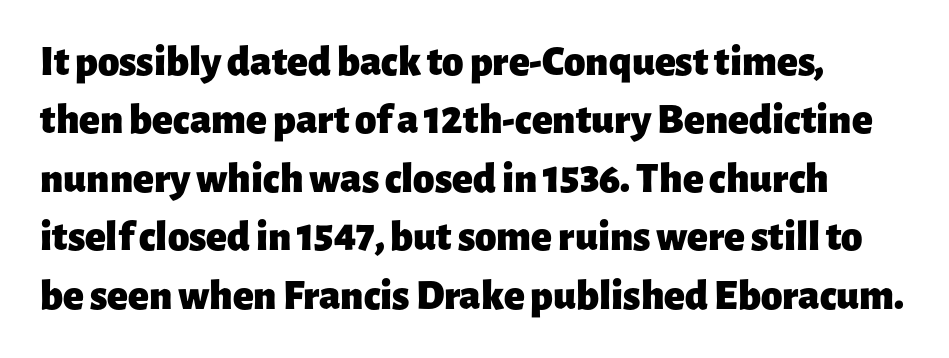
The image shows 43 px heavy sans-serif type, upright; set normal line spacing (1.36x), normal letter spacing, not underlined; low stroke contrast and a medium x-height.
